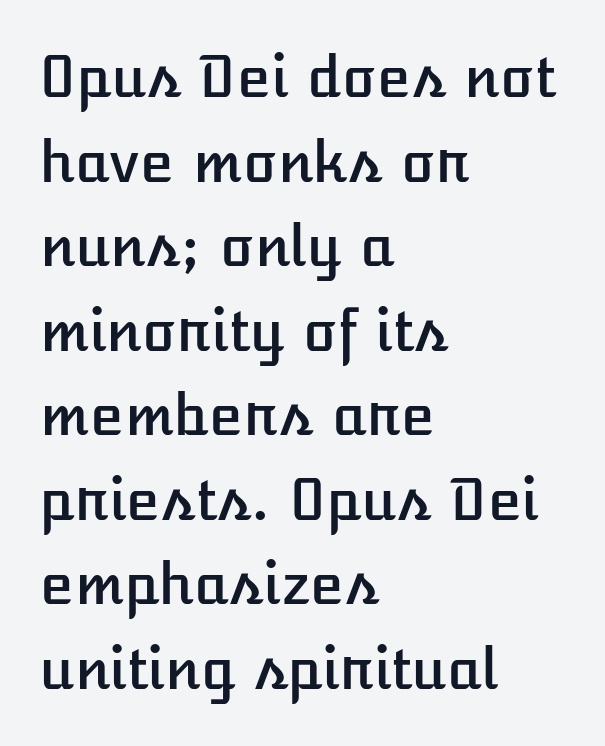
A normal amount of white space separates one row of letters from the next. Looks like regular typesetting: each glyph gets only the width it needs. Check under the words: just untouched page. The paragraph shown leans on its left margin. These lines keep a tight, regular rhythm from letter to letter.
